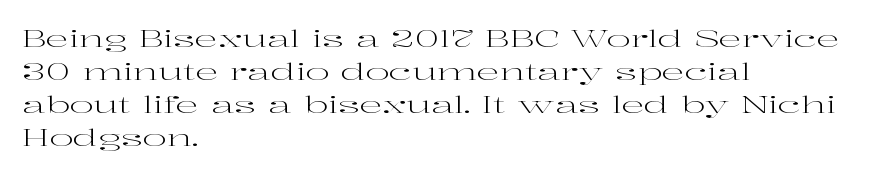
Honestly, the row spacing looks completely unremarkable. Caption: face not bold, strokes unweighted. Posture: vertical. This rendering features lettering with no underline. The setting favours the left margin, as ordinary paragraphs usually do.
